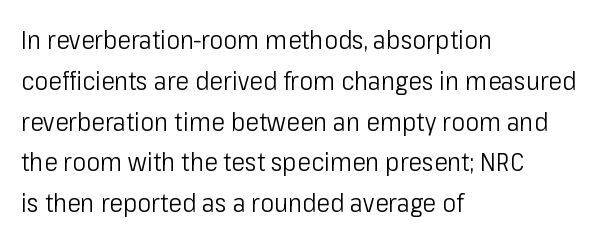
The gap between lines stays unmarked. No extra tracking has been applied to these lines. Does the leading feel generous? No, just average. Short and long lines alike share a common starting point at left.
